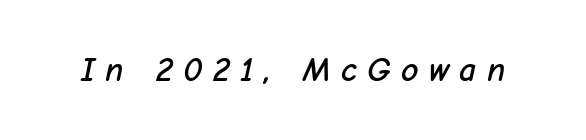
The image shows 34 px text type, italic (leaning right); set unusually wide letter spacing (+0.3 em), not underlined; low stroke contrast and a medium x-height.
